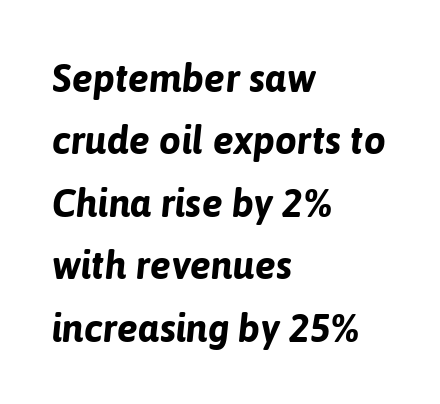
{"italic": "yes", "lean": "right", "slant_degrees": 6, "bold": "yes", "weight": "bold", "width": "normal", "stroke_contrast": "low", "x_height": "medium", "monospaced": "no", "underline": "no", "align": "left", "line_spacing": "normal", "line_spacing_ratio": 1.6, "letter_spacing": "normal", "letter_spacing_em": 0.0, "glyph_px": 39}
